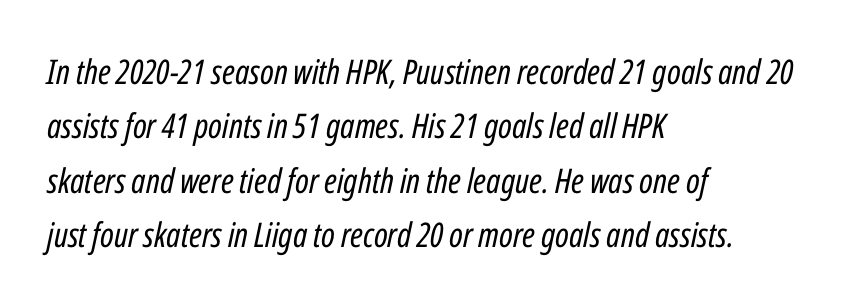
Q: Is the text bold? A: No.
Q: Is the text italic (slanted)? A: Yes, it leans right by about 12 degrees.
Q: Is the text underlined? A: No.
Q: How is the paragraph aligned? A: Left-aligned.
Q: Is the spacing between letters normal or unusually wide? A: Normal.
Q: Is the spacing between lines tight, normal or loose? A: Normal.
Q: Width (condensed, normal, or wide)? A: Condensed.
Q: Stroke contrast? A: Low.
Q: x-height? A: Medium.
Q: Monospaced? A: No.
